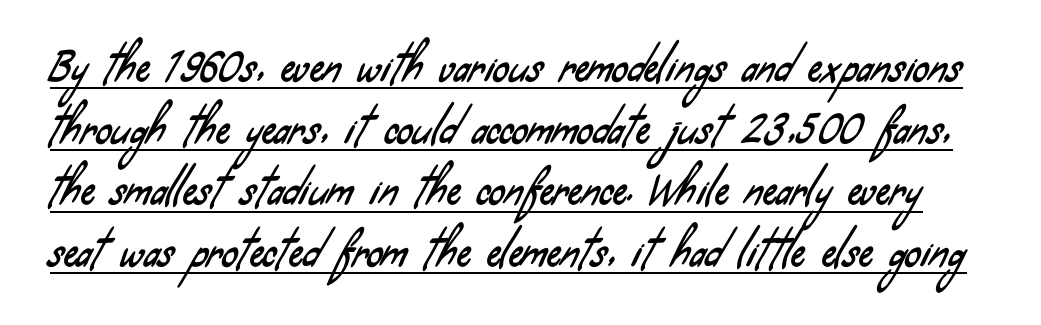
A typesetter would call this leading conventional body-copy spacing. Caption: standard tracking, unaltered. You could not count columns in this text — the font is proportionally spaced. The letters carry no serifs — their stems end cleanly without finishing strokes.
